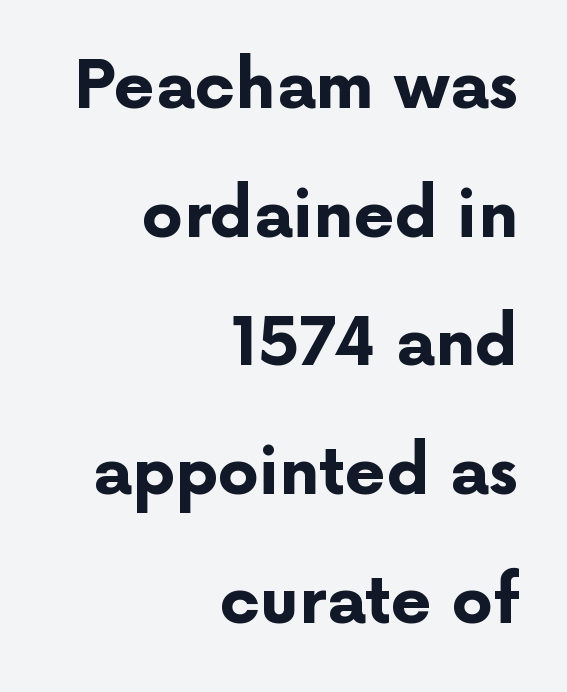
{"serif": "no", "italic": "no", "bold": "yes", "weight": "bold", "width": "normal", "stroke_contrast": "low", "x_height": "medium", "monospaced": "no", "underline": "no", "align": "right", "line_spacing": "loose", "line_spacing_ratio": 1.98, "letter_spacing": "normal", "letter_spacing_em": 0.0, "glyph_px": 65}
